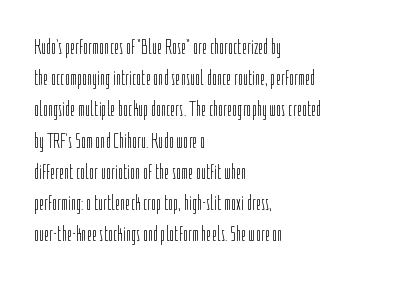
Q: Is the text bold? A: No.
Q: Is the text italic (slanted)? A: No, it is upright.
Q: Is the text underlined? A: No.
Q: How is the paragraph aligned? A: Left-aligned.
Q: Is the spacing between letters normal or unusually wide? A: Normal.
Q: Is the spacing between lines tight, normal or loose? A: Normal.
